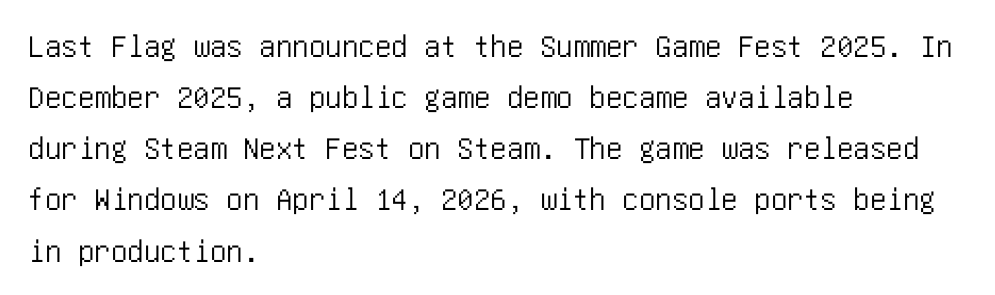
Ordinary non-slanted type is in use. Typographically, this falls in the sans-serif category. Anything drawn beneath the words? Only blank space. Does extra space separate the letters? No, they use regular spacing.
